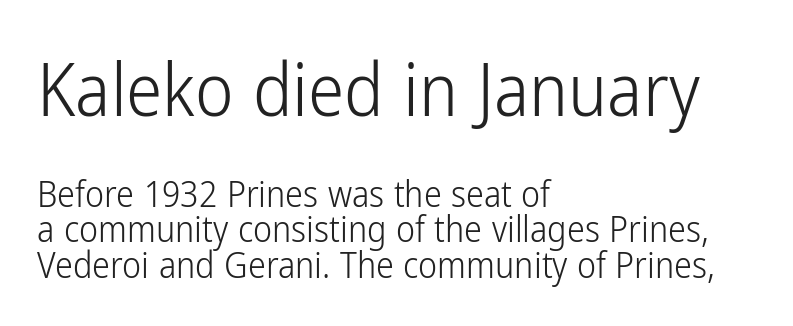
{"serif": "no", "italic": "no", "bold": "no", "weight": "light", "width": "condensed", "stroke_contrast": "low", "x_height": "medium", "monospaced": "no", "underline": "no", "align": "left", "line_spacing": "tight", "line_spacing_ratio": 0.99, "letter_spacing": "normal", "letter_spacing_em": 0.0, "larger_block": "first", "size_ratio": 2.03, "glyph_px": 73}
